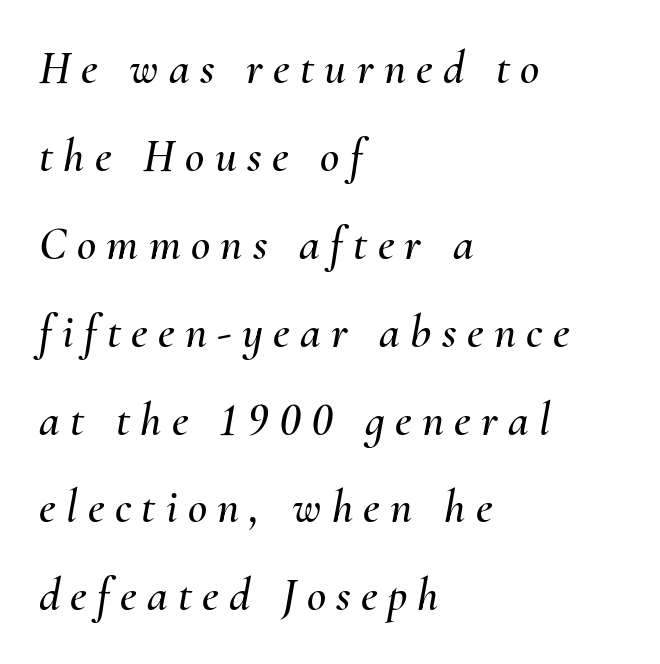
The lines in this sample share a left origin and differ only in where they stop. Lines of text with bare space underneath. A typesetter would call this heavily tracked-out type. Looks like regular typesetting: each glyph gets only the width it needs. Italic? Definitely — the glyphs are oblique.
